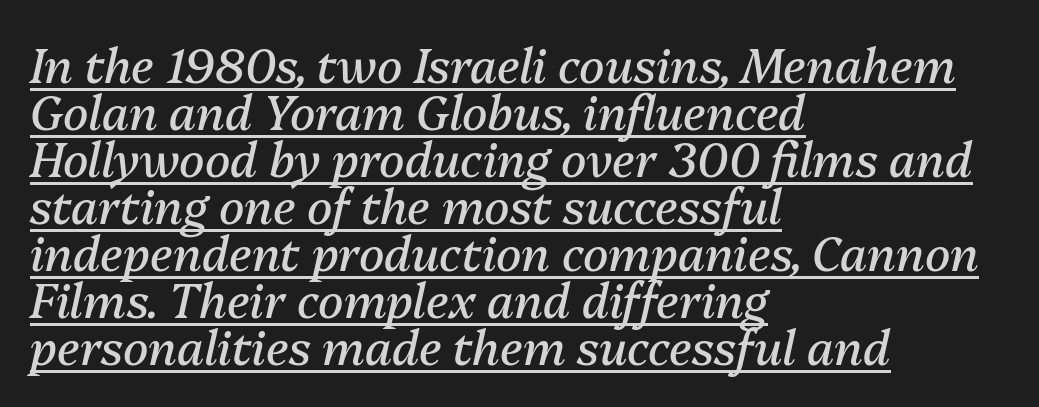
The image shows 47 px regular-weight type, italic (leaning right); set left-aligned, tight line spacing (1.0x), normal letter spacing, underlined; medium stroke contrast and a medium x-height.
